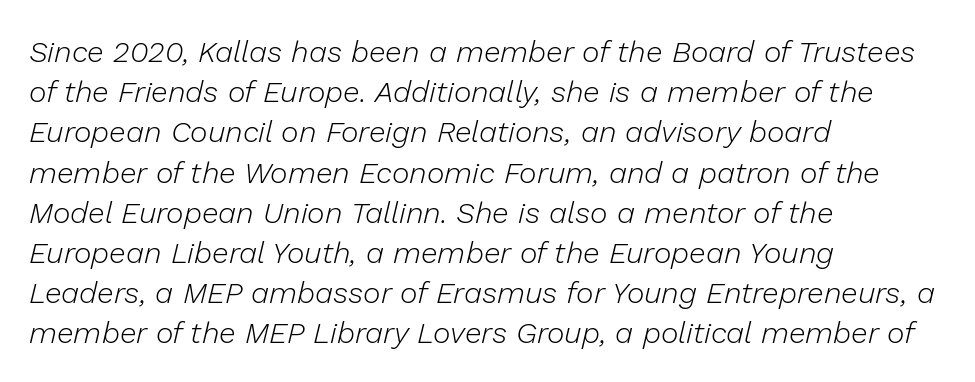
The image shows 30 px light type, italic (leaning right); set left-aligned, normal line spacing (1.34x), normal letter spacing, not underlined; low stroke contrast and a medium x-height.
